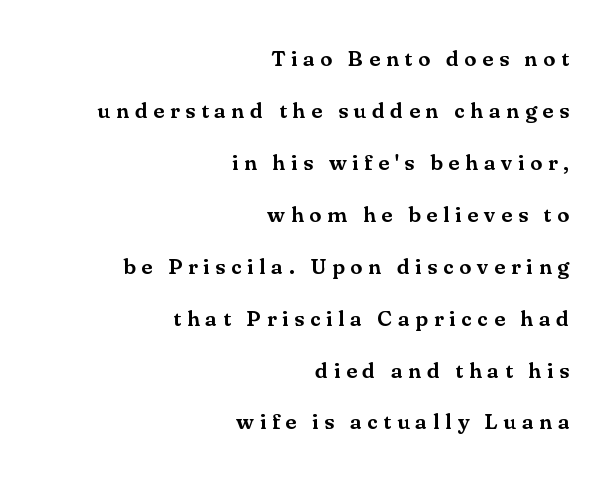
{"italic": "no", "underline": "no", "align": "right", "line_spacing": "loose", "line_spacing_ratio": 2.36, "letter_spacing": "wide", "letter_spacing_em": 0.26, "glyph_px": 22}
